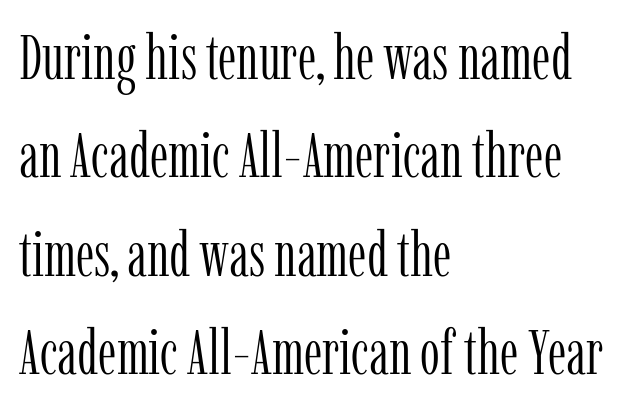
Q: Is the text bold? A: No.
Q: Is the text italic (slanted)? A: No, it is upright.
Q: Is the typeface a serif or a sans-serif typeface? A: Serif.
Q: Is the text underlined? A: No.
Q: How is the paragraph aligned? A: Left-aligned.
Q: Is the spacing between letters normal or unusually wide? A: Normal.
Q: Is the spacing between lines tight, normal or loose? A: Normal.
Q: Width (condensed, normal, or wide)? A: Condensed.
Q: Stroke contrast? A: Low.
Q: x-height? A: Medium.
Q: Monospaced? A: No.
